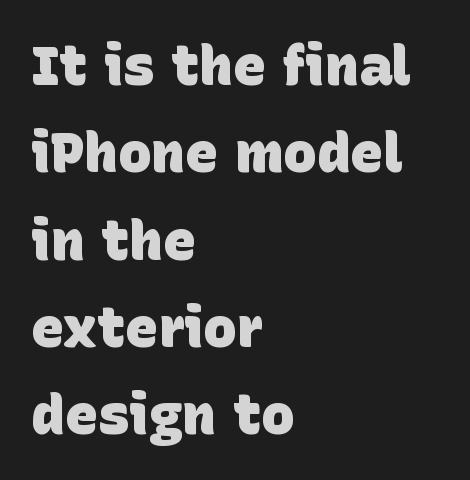
Q: Is the text bold? A: Yes.
Q: Is the typeface a serif or a sans-serif typeface? A: Sans-serif.
Q: Is the text underlined? A: No.
Q: How is the paragraph aligned? A: Left-aligned.
Q: Is the spacing between letters normal or unusually wide? A: Normal.
Q: Is the spacing between lines tight, normal or loose? A: Normal.
Q: Width (condensed, normal, or wide)? A: Normal.
Q: Stroke contrast? A: Low.
Q: x-height? A: Large.
Q: Monospaced? A: No.
